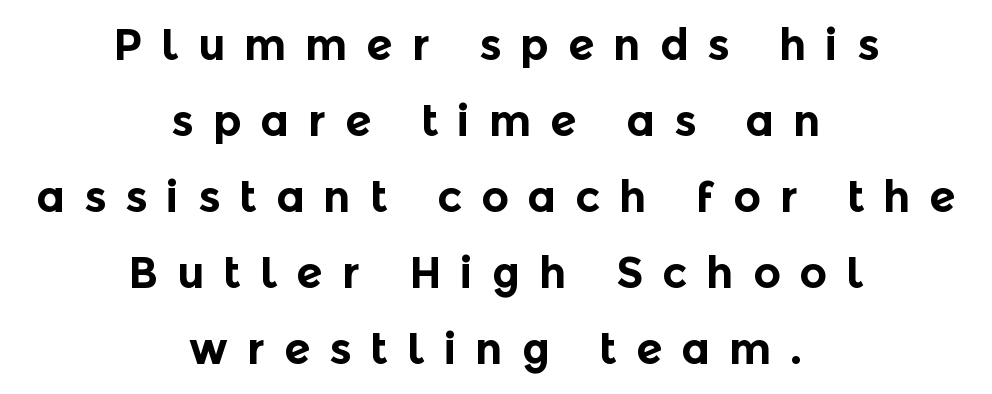
Line starts and ends both wander, symmetrically. This sample has the flowing, uneven cadence of proportional lettering. Each glyph is drawn with heavy, bold strokes. Each word looks stretched out because of the extra space between its letters.
